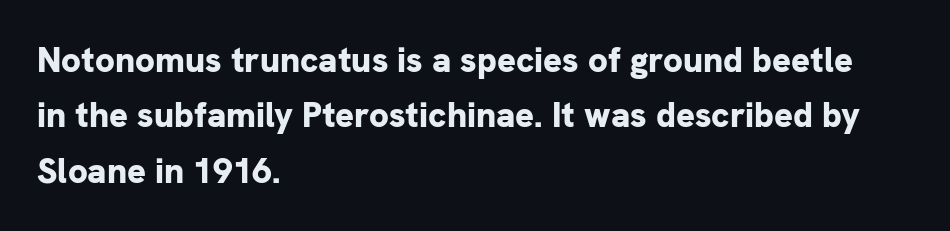
{"serif": "no", "italic": "no", "bold": "yes", "weight": "bold", "width": "normal", "stroke_contrast": "low", "x_height": "medium", "monospaced": "no", "underline": "no", "align": "left", "line_spacing": "normal", "line_spacing_ratio": 1.58, "letter_spacing": "normal", "letter_spacing_em": 0.0, "glyph_px": 35}
